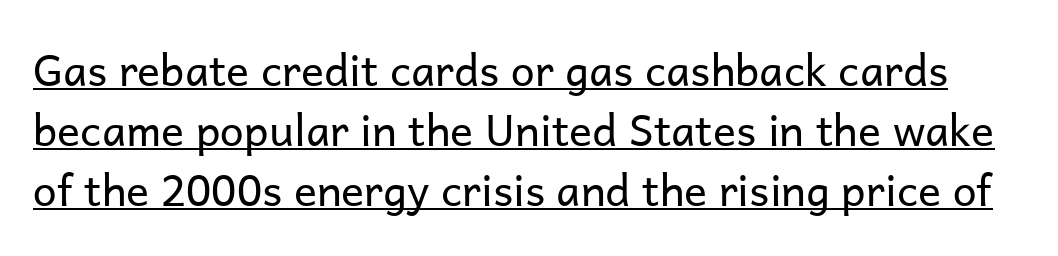
The image shows 43 px regular-weight sans-serif type, upright; set normal line spacing (1.39x), normal letter spacing, underlined; low stroke contrast and a medium x-height.
